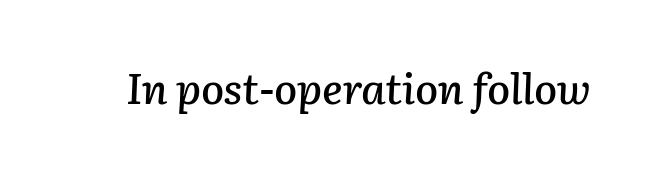
Q: Is the text italic (slanted)? A: Yes, it leans right by about 2 degrees.
Q: Is the text underlined? A: No.
Q: Is the spacing between letters normal or unusually wide? A: Normal.
Q: Width (condensed, normal, or wide)? A: Normal.
Q: Stroke contrast? A: Low.
Q: x-height? A: Medium.
Q: Monospaced? A: No.
